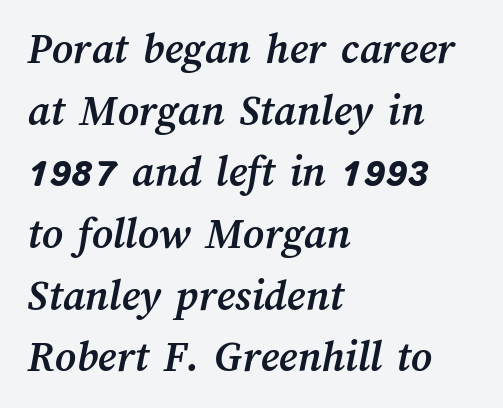
The image shows 45 px semibold type; set left-aligned, normal line spacing (1.37x), normal letter spacing, not underlined; medium stroke contrast and a medium x-height.
